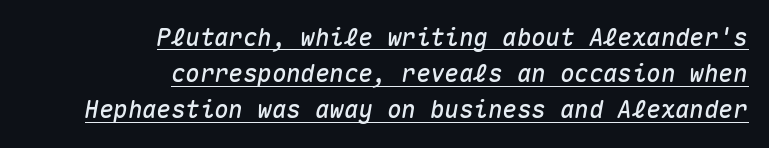
{"italic": "yes", "lean": "right", "slant_degrees": 10, "underline": "yes", "align": "right", "line_spacing": "normal", "line_spacing_ratio": 1.51, "letter_spacing": "normal", "letter_spacing_em": 0.0, "glyph_px": 24}
